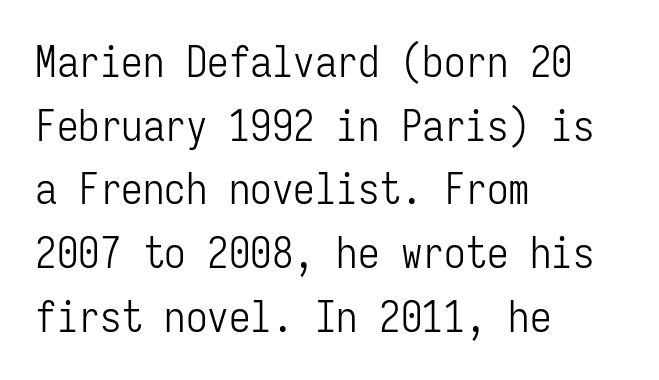
{"serif": "no", "italic": "no", "bold": "no", "weight": "light", "width": "condensed", "stroke_contrast": "low", "x_height": "medium", "monospaced": "yes", "underline": "no", "align": "left", "line_spacing": "normal", "line_spacing_ratio": 1.48, "letter_spacing": "normal", "letter_spacing_em": 0.0, "glyph_px": 43}
